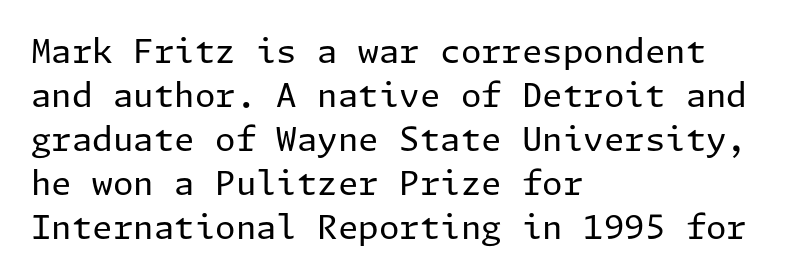
The paragraph shown leans on its left margin. This is the regular roman posture of the typeface. The leading is moderate, giving the passage an even texture. The face looks like a standard text weight, possibly lighter.
